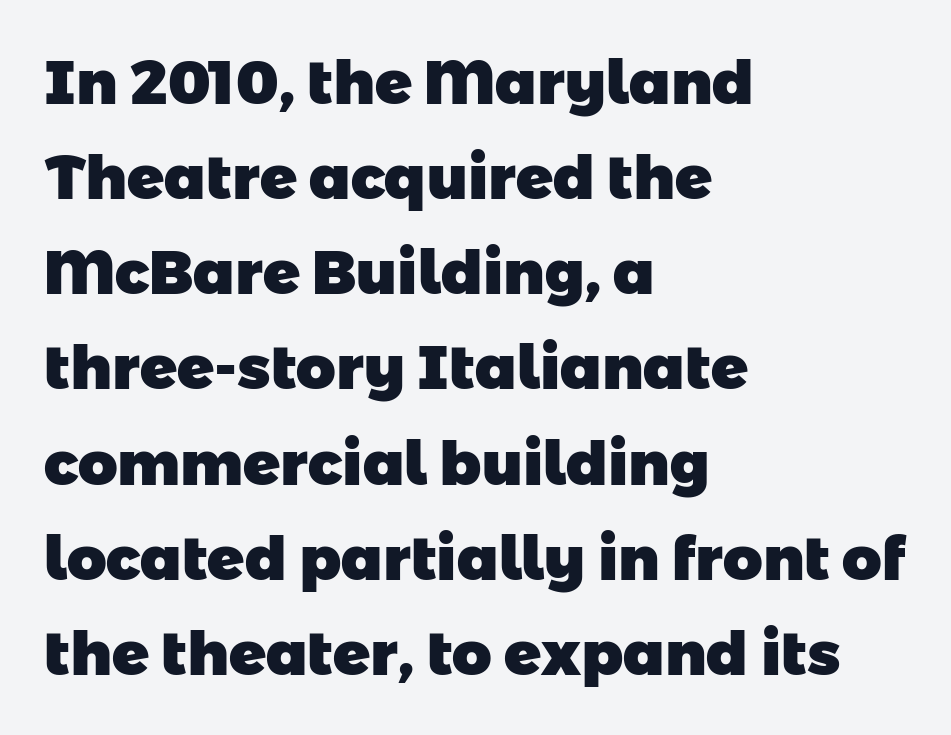
{"serif": "no", "bold": "yes", "weight": "heavy", "width": "normal", "stroke_contrast": "low", "x_height": "medium", "monospaced": "no", "underline": "no", "align": "left", "line_spacing": "normal", "line_spacing_ratio": 1.56, "letter_spacing": "normal", "letter_spacing_em": 0.0, "glyph_px": 61}
